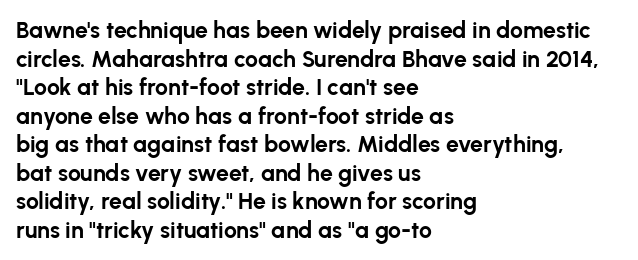
Q: Is the text bold? A: Yes.
Q: Is the text italic (slanted)? A: No, it is upright.
Q: Is the text underlined? A: No.
Q: How is the paragraph aligned? A: Left-aligned.
Q: Is the spacing between letters normal or unusually wide? A: Normal.
